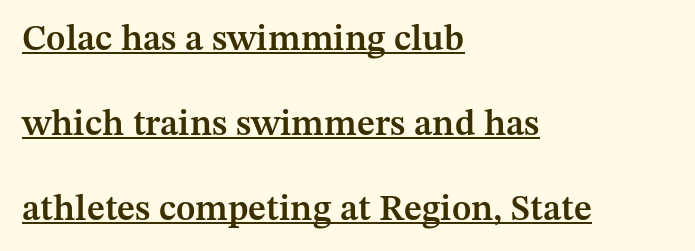
The image shows 36 px semibold serif type, upright; set left-aligned, loose line spacing (2.36x), normal letter spacing, underlined; medium stroke contrast and a medium x-height.
